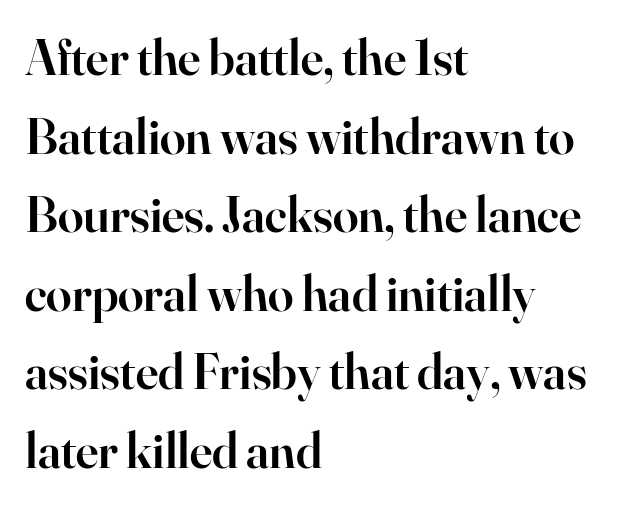
Bold? Not quite — semibold, heavier than regular but stopping short. The baseline area is clear. Tracking value appears to be zero — textbook default spacing. Nope, not italic — everything's standing straight. The letters advance in unequal steps, a hallmark of proportional type. The typeface chosen for these lines features serifs.
